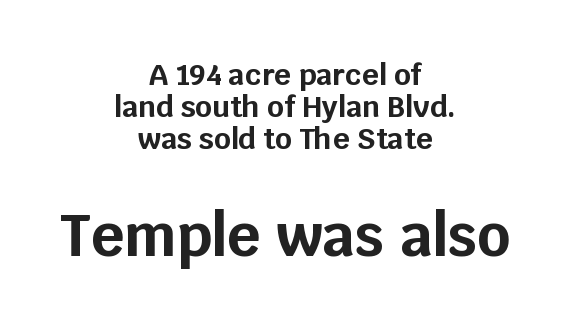
The image shows 58 px bold sans-serif type, upright; set centered, tight line spacing (1.1x), normal letter spacing, not underlined; the second (bottom) block is 2.0x larger; low stroke contrast and a large x-height.
